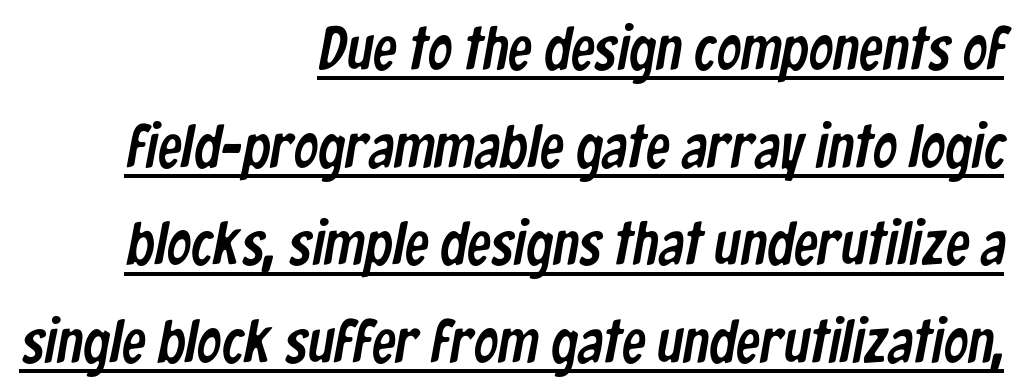
Q: Is the typeface a serif or a sans-serif typeface? A: Sans-serif.
Q: Is the text underlined? A: Yes.
Q: How is the paragraph aligned? A: Right-aligned.
Q: Is the spacing between letters normal or unusually wide? A: Normal.
Q: Is the spacing between lines tight, normal or loose? A: Normal.
Q: Width (condensed, normal, or wide)? A: Condensed.
Q: Stroke contrast? A: Low.
Q: x-height? A: Medium.
Q: Monospaced? A: No.
